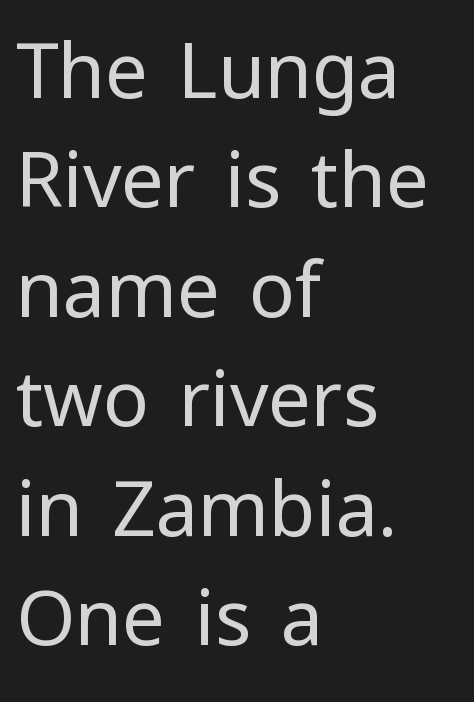
Q: Is the text bold? A: No.
Q: Is the text italic (slanted)? A: No, it is upright.
Q: Is the typeface a serif or a sans-serif typeface? A: Sans-serif.
Q: Is the text underlined? A: No.
Q: How is the paragraph aligned? A: Left-aligned.
Q: Is the spacing between letters normal or unusually wide? A: Normal.
Q: Is the spacing between lines tight, normal or loose? A: Normal.
Q: Width (condensed, normal, or wide)? A: Normal.
Q: Stroke contrast? A: Low.
Q: x-height? A: Medium.
Q: Monospaced? A: No.
